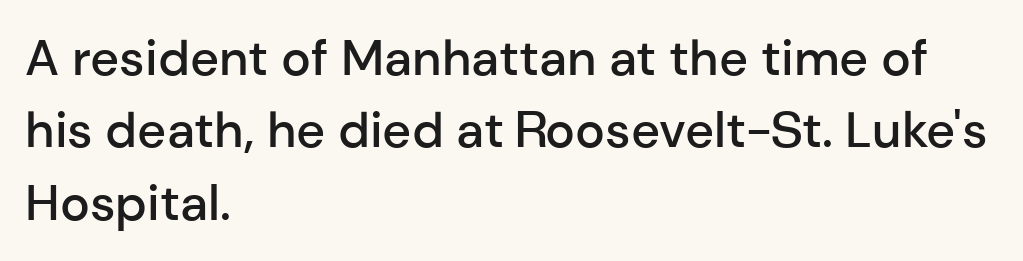
Q: Is the text bold? A: Semi-bold.
Q: Is the text italic (slanted)? A: No, it is upright.
Q: Is the typeface a serif or a sans-serif typeface? A: Sans-serif.
Q: Is the text underlined? A: No.
Q: How is the paragraph aligned? A: Left-aligned.
Q: Is the spacing between letters normal or unusually wide? A: Normal.
Q: Is the spacing between lines tight, normal or loose? A: Normal.
Q: Width (condensed, normal, or wide)? A: Normal.
Q: Stroke contrast? A: Low.
Q: x-height? A: Medium.
Q: Monospaced? A: No.
